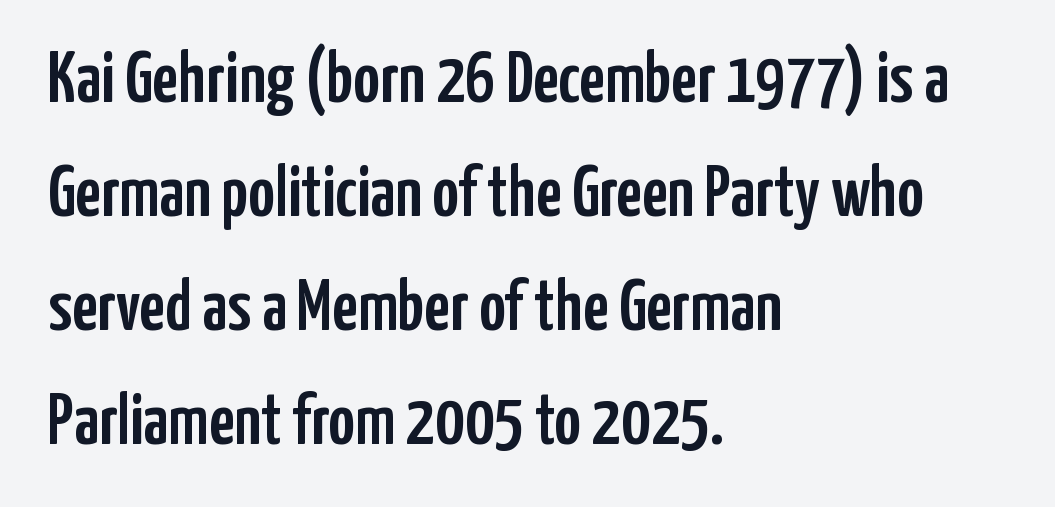
{"serif": "no", "italic": "no", "width": "condensed", "stroke_contrast": "low", "x_height": "medium", "monospaced": "no", "underline": "no", "align": "left", "line_spacing": "normal", "line_spacing_ratio": 1.56, "letter_spacing": "normal", "letter_spacing_em": 0.0, "glyph_px": 73}
